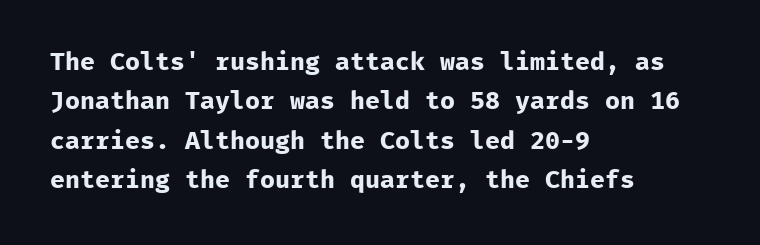
Q: Is the text bold? A: Yes.
Q: Is the text italic (slanted)? A: No, it is upright.
Q: Is the text underlined? A: No.
Q: How is the paragraph aligned? A: Left-aligned.
Q: Is the spacing between letters normal or unusually wide? A: Normal.
Q: Is the spacing between lines tight, normal or loose? A: Normal.
